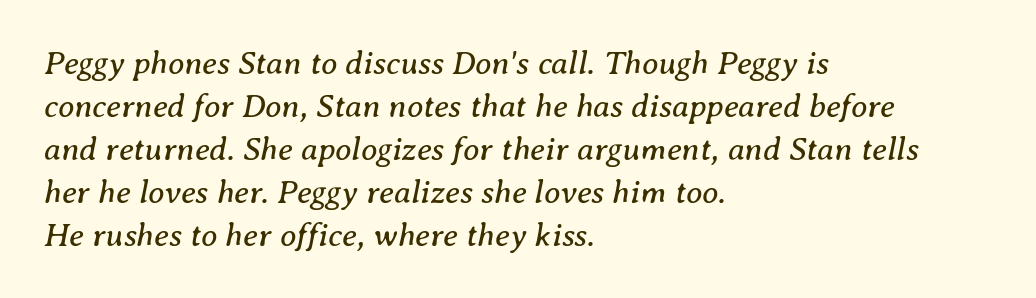
Font category for this specimen: serif. Descenders hang freely into open space. Evenly set lines give the paragraph a standard silhouette. The letterforms sit shoulder to shoulder at normal distance. A student would call this left alignment; a typographer would say flush left, rag right. Here the designer chose a conventional face with non-uniform glyph widths.
